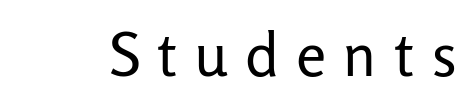
{"serif": "no", "italic": "no", "bold": "no", "weight": "regular", "width": "normal", "stroke_contrast": "low", "x_height": "medium", "monospaced": "no", "underline": "no", "letter_spacing": "wide", "letter_spacing_em": 0.28, "glyph_px": 61}
